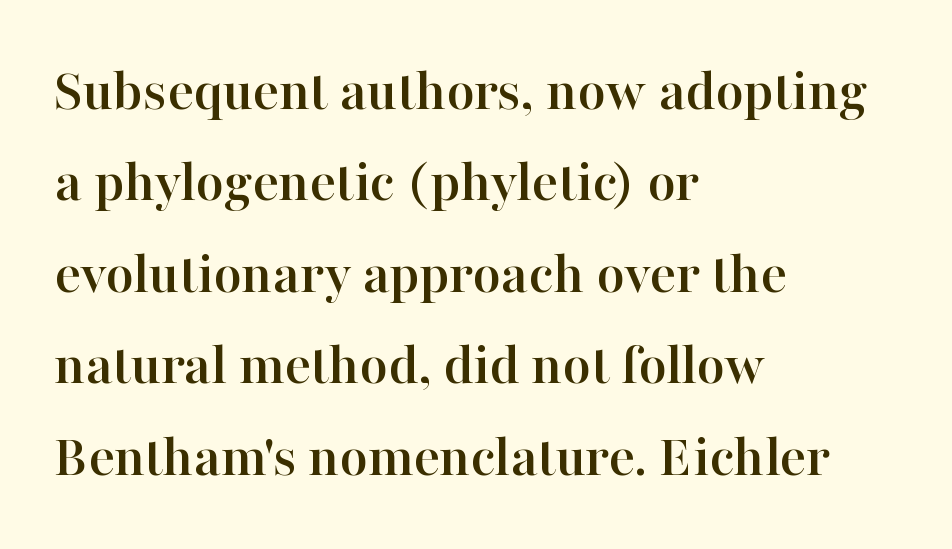
The rendering keeps characters at their native spacing. Only glyphs here, with clear space below each row. These lines are rendered in a variable-pitch font. Italic: no, the glyphs are upright roman.
